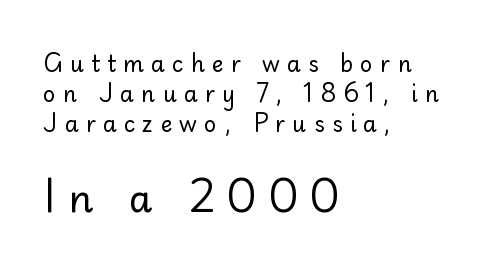
{"serif": "no", "italic": "no", "bold": "no", "weight": "regular", "width": "normal", "stroke_contrast": "low", "x_height": "small", "monospaced": "no", "underline": "no", "align": "left", "line_spacing": "normal", "line_spacing_ratio": 1.36, "letter_spacing": "wide", "letter_spacing_em": 0.33, "larger_block": "second", "size_ratio": 1.73, "glyph_px": 38}
